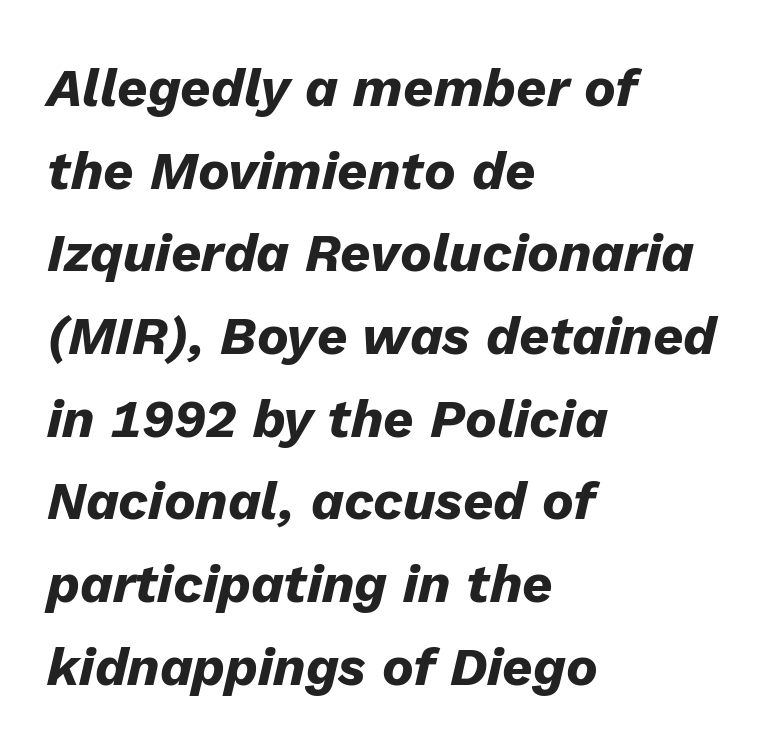
{"italic": "yes", "lean": "right", "slant_degrees": 13, "bold": "yes", "weight": "heavy", "width": "normal", "stroke_contrast": "low", "x_height": "medium", "monospaced": "no", "underline": "no", "align": "left", "line_spacing": "normal", "line_spacing_ratio": 1.56, "letter_spacing": "normal", "letter_spacing_em": 0.0, "glyph_px": 53}
